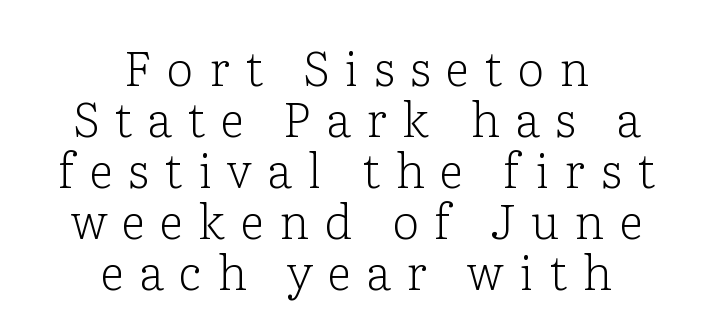
Q: Is the text bold? A: No.
Q: Is the text italic (slanted)? A: No, it is upright.
Q: Is the typeface a serif or a sans-serif typeface? A: Serif.
Q: Is the text underlined? A: No.
Q: How is the paragraph aligned? A: Centered.
Q: Is the spacing between letters normal or unusually wide? A: Unusually wide.
Q: Is the spacing between lines tight, normal or loose? A: Tight.
Q: Width (condensed, normal, or wide)? A: Normal.
Q: Stroke contrast? A: Low.
Q: x-height? A: Medium.
Q: Monospaced? A: No.
